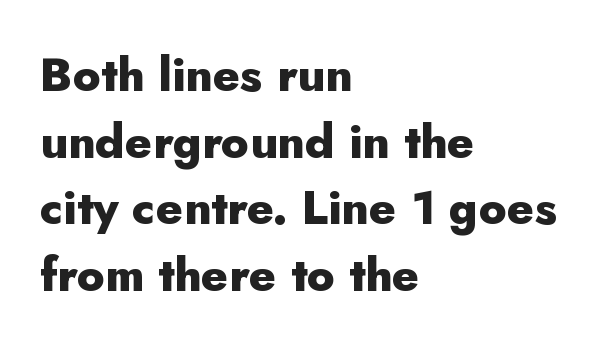
The glyphs in this specimen are sans serif. Style check: upright. The passage shown is emphatically bold. Left-aligned paragraph, ragged on the right. Words float on clear page, feet unadorned.
